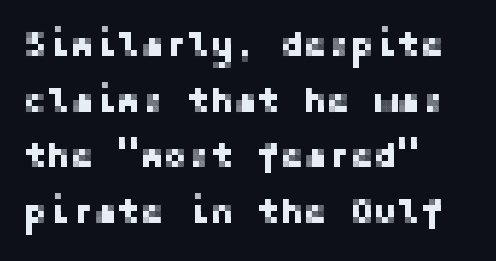
The image shows 35 px sans-serif type, upright; set left-aligned, normal line spacing (1.59x), normal letter spacing, not underlined; low stroke contrast and a medium x-height.
